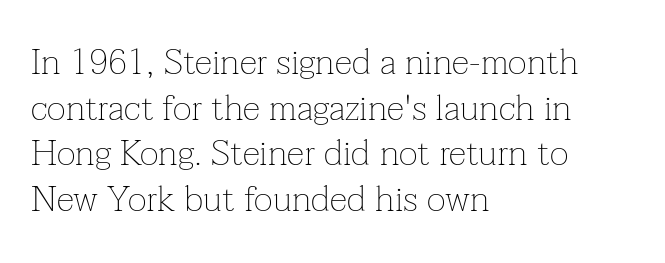
Regular leading. Spacing verdict: proportional, widths tailored to each character. The letters stand upright; this is a roman face. Compared with a centered layout, this one pins lines to the left instead. The weight would be labelled regular, book, light, or lighter still.
